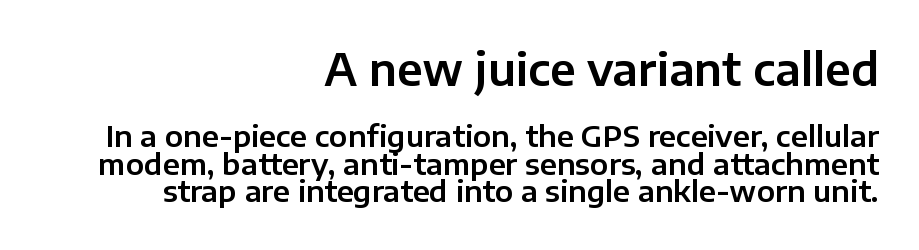
{"serif": "no", "italic": "no", "width": "normal", "stroke_contrast": "low", "x_height": "medium", "monospaced": "no", "underline": "no", "align": "right", "line_spacing": "tight", "line_spacing_ratio": 0.95, "letter_spacing": "normal", "letter_spacing_em": 0.0, "larger_block": "first", "size_ratio": 1.52, "glyph_px": 44}
